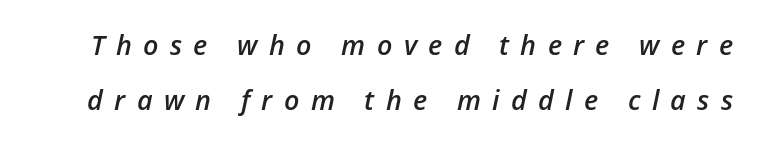
The face used here has a pronounced slope to its letters. Rows of type keep a wide berth in the vertical direction. A bit beefed up — I'd call it semibold rather than bold. Short note: letters widely spaced. The foot of each line stays bare and open.
